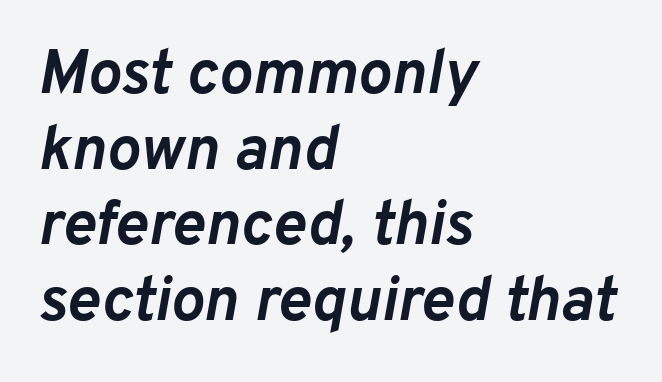
The image shows 63 px semibold type, italic (leaning right); set left-aligned, line spacing 1.2x, normal letter spacing, not underlined; low stroke contrast and a medium x-height.
